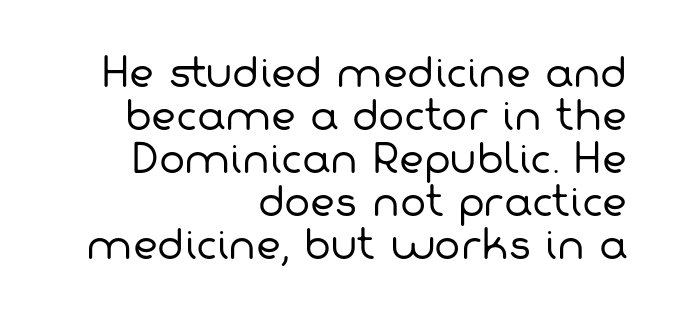
The space directly below the letters is spotless. On a weight scale, this lands at 450 or below. This rendering employs a face without finishing strokes, i.e., a sans-serif. Character widths vary here, with narrow letters taking less room than wide ones. Layout note: lines flush right.
